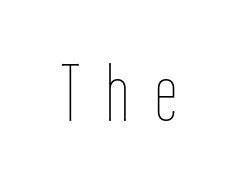
The horizontal fit of the characters is loose and conspicuously gappy. This is not heavy type; no bold has been used. Here the designer chose a conventional face with non-uniform glyph widths. Descenders are the only things crossing below the line. Posture: straight, roman, zero tilt.
